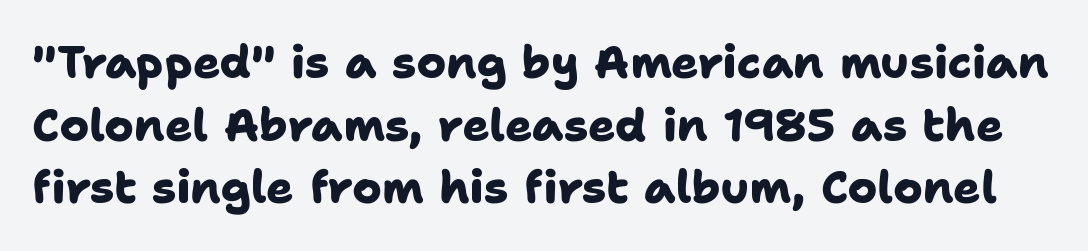
{"serif": "no", "bold": "yes", "weight": "heavy", "width": "normal", "stroke_contrast": "low", "x_height": "medium", "monospaced": "no", "underline": "no", "line_spacing": "normal", "line_spacing_ratio": 1.39, "letter_spacing": "normal", "letter_spacing_em": 0.0, "glyph_px": 45}
